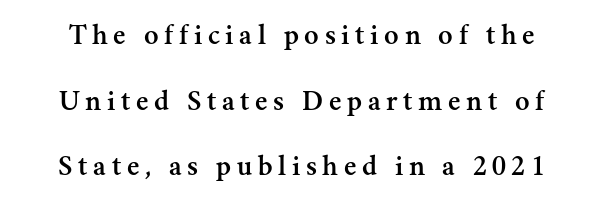
{"serif": "yes", "italic": "no", "width": "normal", "stroke_contrast": "medium", "x_height": "small", "monospaced": "no", "underline": "no", "line_spacing": "loose", "line_spacing_ratio": 2.19, "glyph_px": 30}
